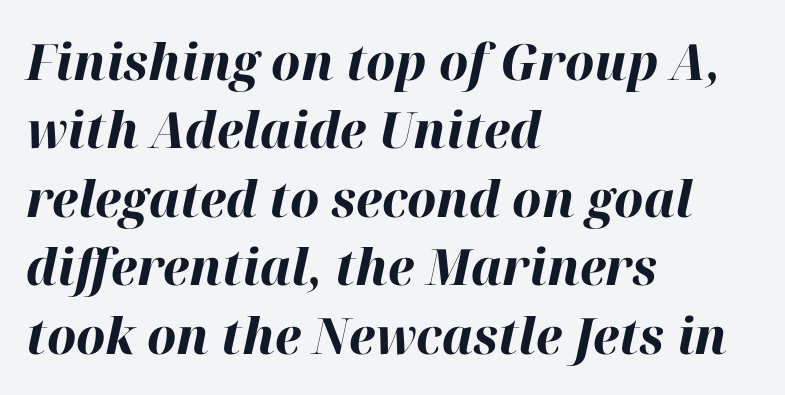
{"italic": "yes", "lean": "right", "slant_degrees": 12, "bold": "yes", "weight": "bold", "width": "normal", "stroke_contrast": "high", "x_height": "medium", "monospaced": "no", "underline": "no", "align": "left", "line_spacing": "normal", "line_spacing_ratio": 1.37, "letter_spacing": "normal", "letter_spacing_em": 0.0, "glyph_px": 50}
